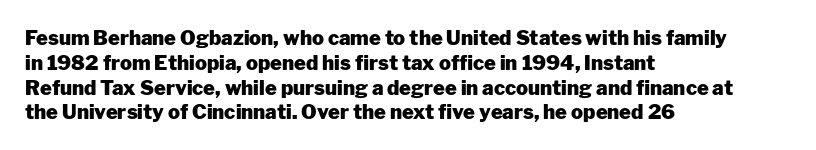
{"italic": "no", "bold": "yes", "underline": "no", "align": "left", "line_spacing_ratio": 1.24, "letter_spacing": "normal", "letter_spacing_em": 0.0, "glyph_px": 20}
